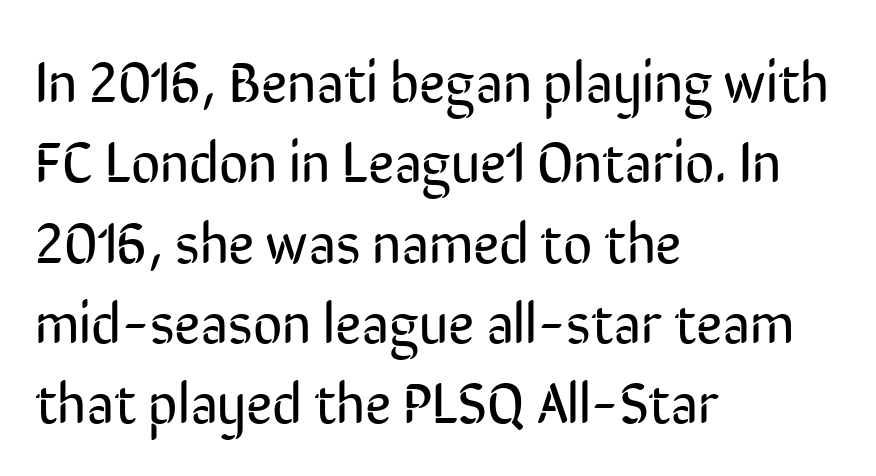
The image shows 57 px regular-weight, condensed sans-serif type, upright; set left-aligned, normal line spacing (1.41x), normal letter spacing, not underlined; low stroke contrast and a medium x-height.
